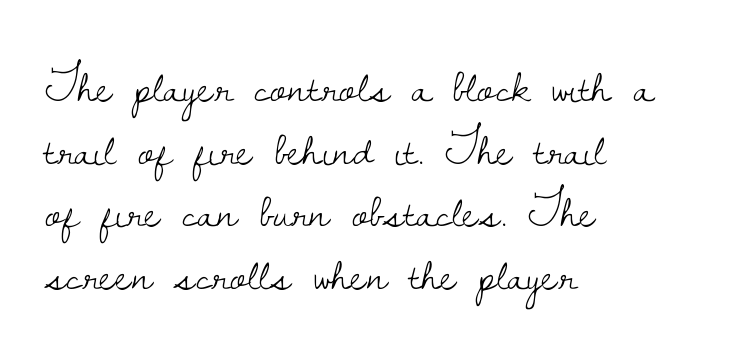
Q: Is the text bold? A: No.
Q: Is the text italic (slanted)? A: Yes.
Q: Is the typeface a serif or a sans-serif typeface? A: Serif.
Q: Is the text underlined? A: No.
Q: How is the paragraph aligned? A: Left-aligned.
Q: Is the spacing between letters normal or unusually wide? A: Normal.
Q: Is the spacing between lines tight, normal or loose? A: Normal.
Q: Width (condensed, normal, or wide)? A: Normal.
Q: Stroke contrast? A: Low.
Q: x-height? A: Small.
Q: Monospaced? A: No.
